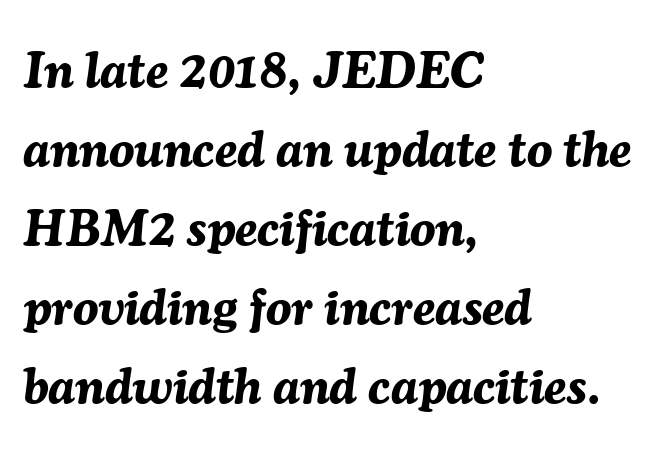
{"italic": "yes", "lean": "right", "slant_degrees": 7, "bold": "yes", "weight": "bold", "width": "normal", "stroke_contrast": "medium", "x_height": "medium", "monospaced": "no", "underline": "no", "align": "left", "line_spacing": "normal", "line_spacing_ratio": 1.55, "letter_spacing": "normal", "letter_spacing_em": 0.0, "glyph_px": 51}
